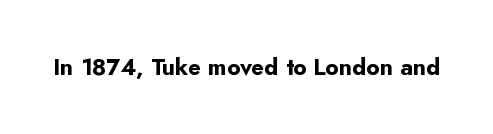
The image shows 23 px bold type, upright; set normal letter spacing, not underlined.
